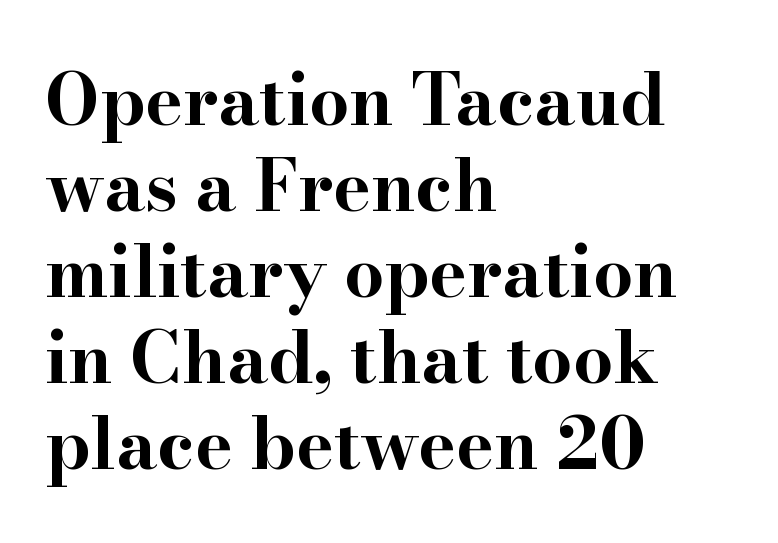
The image shows 71 px bold, wide serif type, upright; set left-aligned, line spacing 1.21x, normal letter spacing, not underlined; high stroke contrast and a small x-height.
